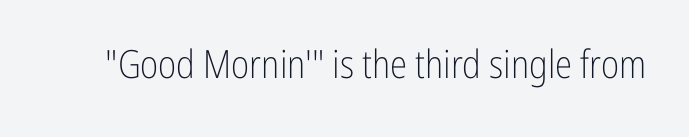
The image shows 39 px light, condensed sans-serif type, upright; set normal letter spacing, not underlined; low stroke contrast and a medium x-height.
